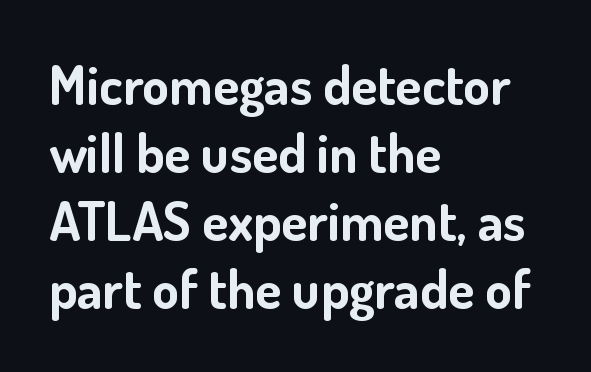
{"serif": "no", "italic": "no", "bold": "yes", "weight": "bold", "width": "normal", "stroke_contrast": "low", "x_height": "small", "monospaced": "no", "underline": "no", "align": "left", "line_spacing": "normal", "line_spacing_ratio": 1.26, "letter_spacing": "normal", "letter_spacing_em": 0.0, "glyph_px": 54}
